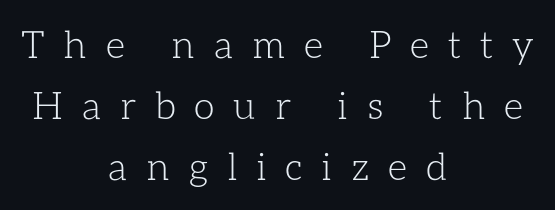
{"italic": "no", "bold": "no", "weight": "light", "width": "normal", "stroke_contrast": "low", "x_height": "medium", "monospaced": "no", "underline": "no", "align": "center", "line_spacing": "normal", "line_spacing_ratio": 1.61, "letter_spacing": "wide", "letter_spacing_em": 0.49, "glyph_px": 38}
